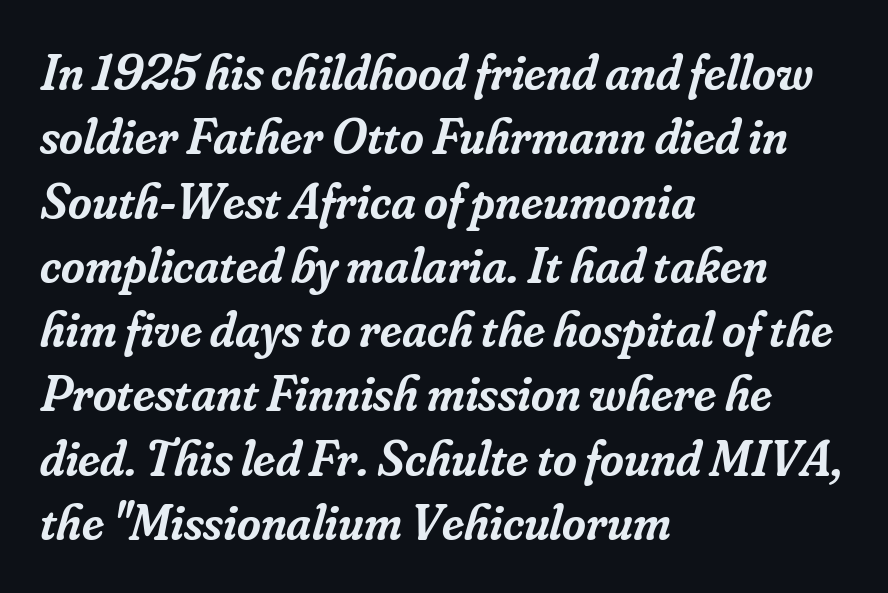
The image shows 51 px semibold serif type, italic (leaning right); set left-aligned, normal line spacing (1.26x), normal letter spacing, not underlined; low stroke contrast and a small x-height.
